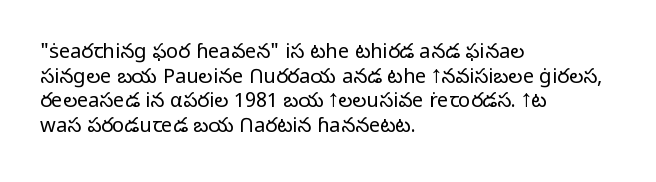
Casual observation: everything's shoved over to the left. This is not heavy type; no bold has been used. Italic? Not at all — the glyphs are vertical. The space beneath each line is pristine and unruled. No extra tracking has been applied to these lines.
